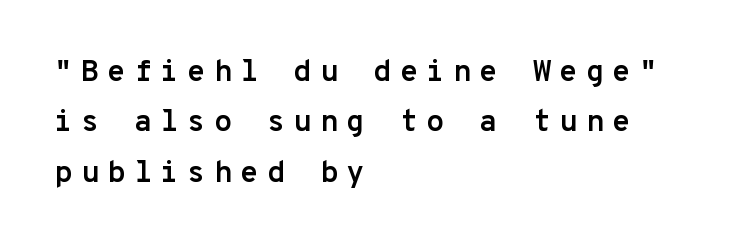
What's the leading like? Ordinary, nothing unusual. This rendering employs a face without finishing strokes, i.e., a sans-serif. Italic: no, the glyphs are upright roman. In terms of weight, the rendering is a true, heavy bold. Do the characters align in a grid? Yes, the font is monospaced. One-word summary of the alignment: left.
